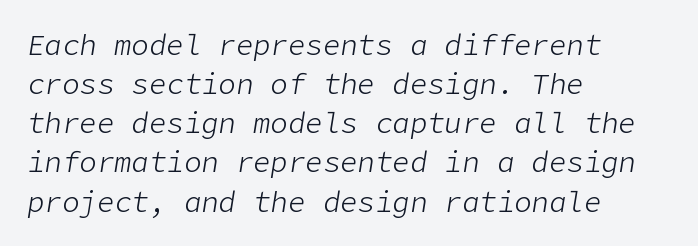
{"italic": "yes", "lean": "right", "slant_degrees": 9, "bold": "no", "weight": "light", "width": "normal", "stroke_contrast": "low", "x_height": "medium", "underline": "no", "align": "left", "line_spacing": "normal", "line_spacing_ratio": 1.35, "letter_spacing": "normal", "letter_spacing_em": 0.0, "glyph_px": 29}
